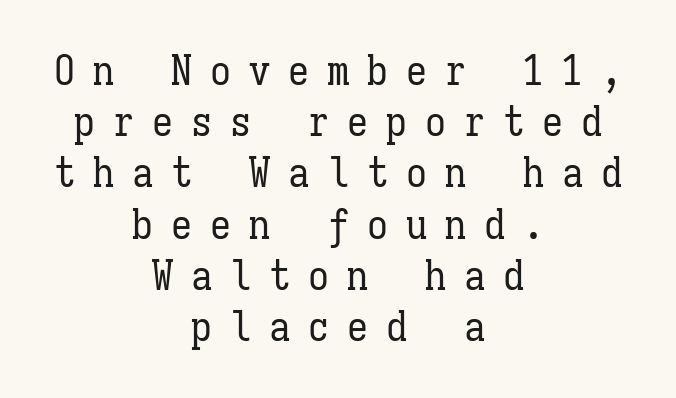
Ordinary non-slanted type is in use. Glyph-to-glyph distance is far greater than everyday printed text. The area under the type is left untouched. Do the characters align in a grid? Yes, the font is monospaced. A centered setting, common on invitations and titles, is used for this passage.
